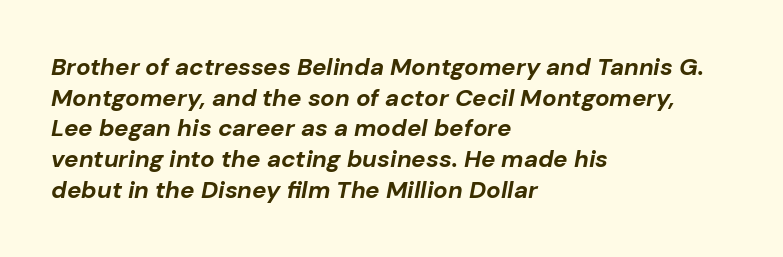
Baseline-to-baseline distance is the conventional proportion of letter height. A full-strength bold gives these letters their thick strokes. Line beginnings align vertically; line endings do not. Words float on clear page, feet unadorned.
